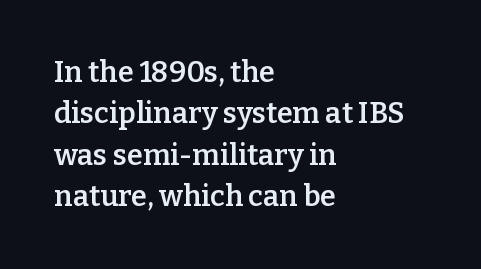
{"serif": "yes", "italic": "no", "bold": "semi", "weight": "semibold", "width": "normal", "stroke_contrast": "low", "x_height": "medium", "monospaced": "no", "underline": "no", "align": "left", "line_spacing": "normal", "line_spacing_ratio": 1.43, "letter_spacing": "normal", "letter_spacing_em": 0.0, "glyph_px": 29}
